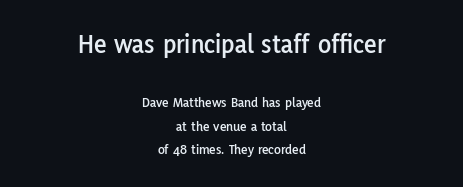
{"italic": "no", "underline": "no", "align": "center", "line_spacing": "normal", "line_spacing_ratio": 1.66, "letter_spacing": "normal", "letter_spacing_em": 0.0, "larger_block": "first", "size_ratio": 1.93, "glyph_px": 27}
